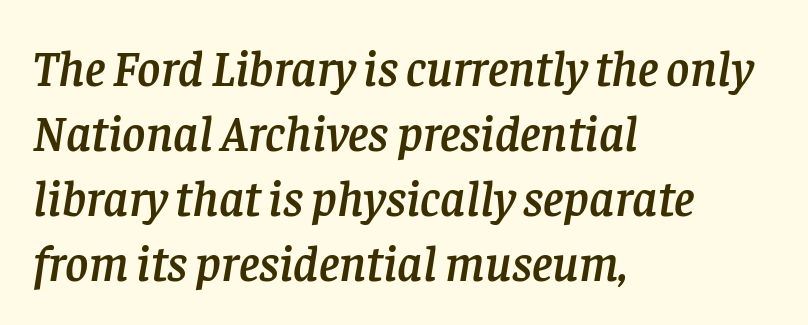
The image shows 50 px serif type, italic (leaning right); set left-aligned, normal line spacing (1.3x), normal letter spacing, not underlined; low stroke contrast and a large x-height.
